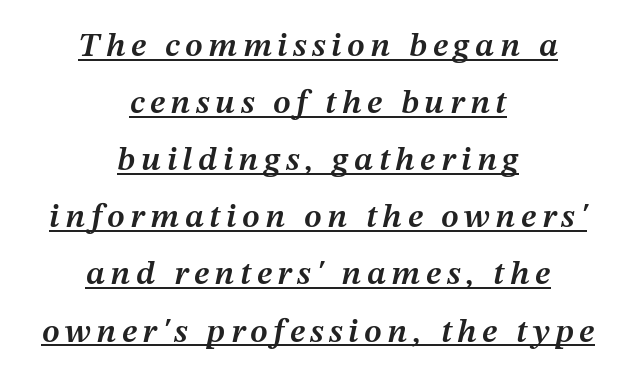
{"italic": "yes", "lean": "right", "slant_degrees": 12, "bold": "semi", "weight": "semibold", "width": "normal", "stroke_contrast": "medium", "x_height": "medium", "monospaced": "no", "underline": "yes", "align": "center", "line_spacing": "normal", "line_spacing_ratio": 1.68, "glyph_px": 34}
